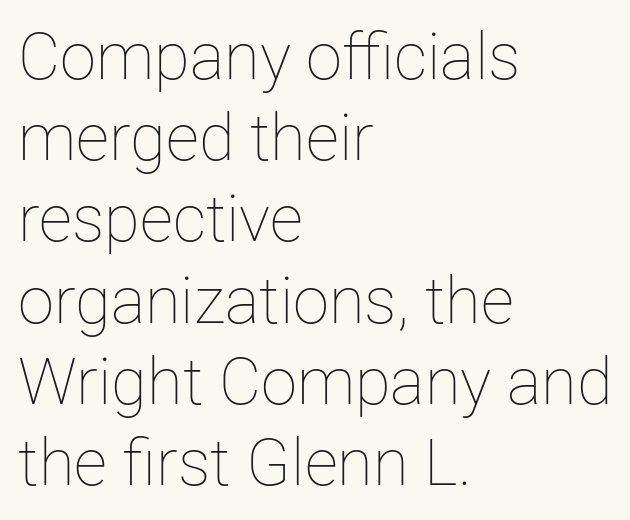
{"italic": "no", "bold": "no", "weight": "thin", "width": "normal", "stroke_contrast": "low", "x_height": "medium", "monospaced": "no", "underline": "no", "align": "left", "line_spacing": "normal", "line_spacing_ratio": 1.25, "letter_spacing": "normal", "letter_spacing_em": 0.0, "glyph_px": 65}
